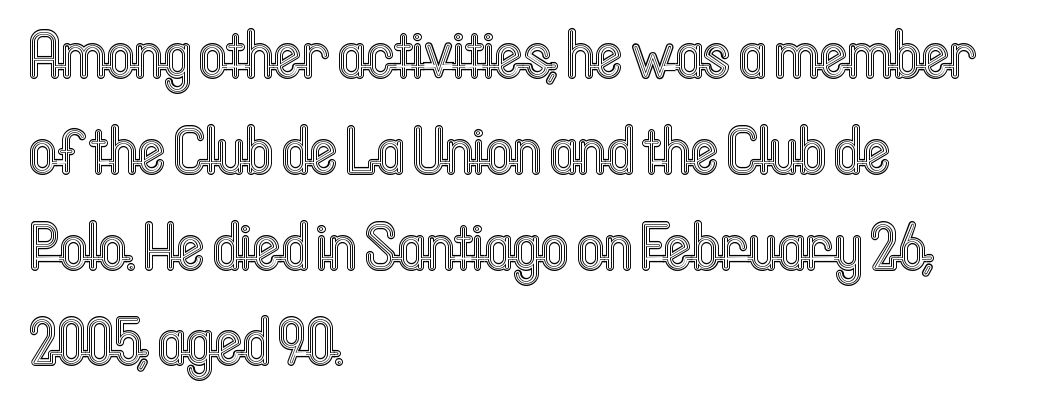
{"italic": "no", "width": "condensed", "x_height": "medium", "monospaced": "no", "underline": "no", "align": "left", "line_spacing": "normal", "line_spacing_ratio": 1.43, "letter_spacing": "normal", "letter_spacing_em": 0.0, "glyph_px": 67}
